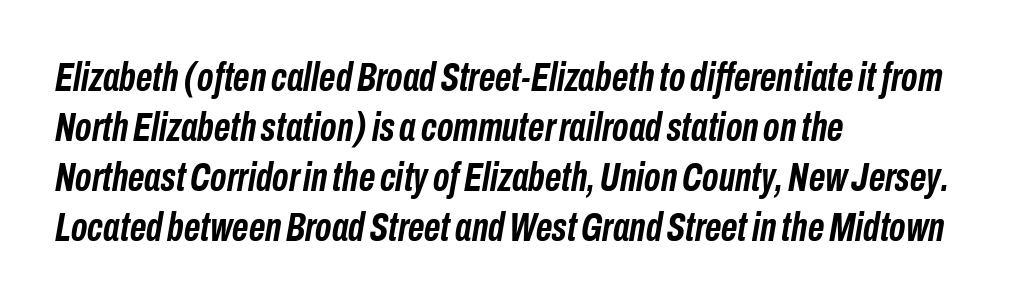
The image shows 40 px semibold, condensed type, italic (leaning right); set left-aligned, normal line spacing (1.25x), normal letter spacing, not underlined; low stroke contrast and a medium x-height.
